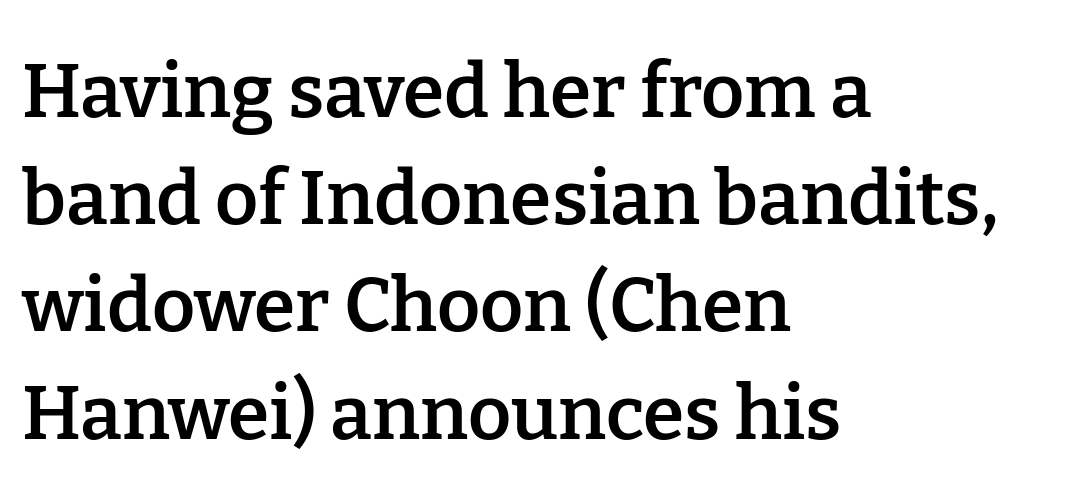
This block has exactly the height ordinary leading produces. Does the weight exceed regular? Yes, but only to semibold. Only glyphs here, with clear space below each row. The rendering shows small feet on the letterforms — a serif design.
